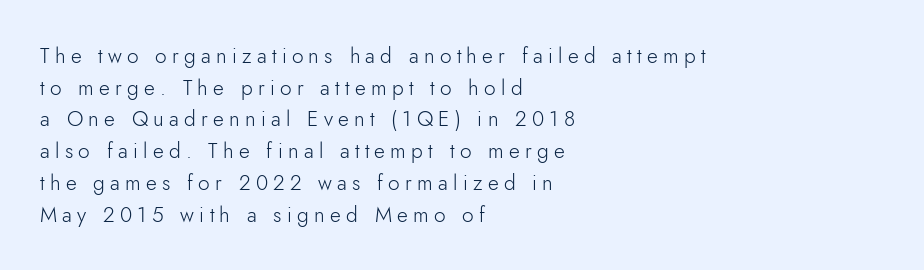
Q: Is the text bold? A: No.
Q: Is the text italic (slanted)? A: No, it is upright.
Q: Is the text underlined? A: No.
Q: How is the paragraph aligned? A: Left-aligned.
Q: Is the spacing between letters normal or unusually wide? A: Unusually wide.
Q: Is the spacing between lines tight, normal or loose? A: Normal.
